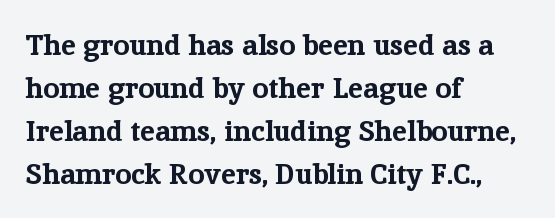
The image shows 29 px bold serif type, upright; set left-aligned, normal line spacing (1.48x), normal letter spacing, not underlined; low stroke contrast and a medium x-height.
